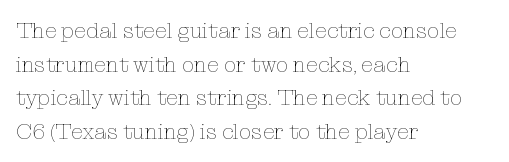
Unbolded letterforms with no extra heft. The letterforms sit shoulder to shoulder at normal distance. Line spacing here is normal. Glance below the letters and you will spot only blank space. Visually the block forms a straight wall on the left and a jagged coastline on the right.
